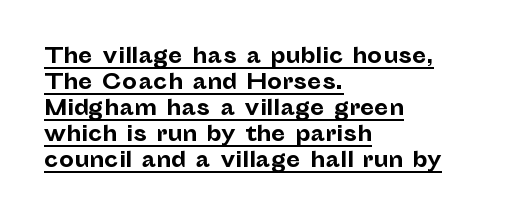
Q: Is the text bold? A: Yes.
Q: Is the text italic (slanted)? A: No, it is upright.
Q: Is the text underlined? A: Yes.
Q: How is the paragraph aligned? A: Left-aligned.
Q: Is the spacing between letters normal or unusually wide? A: Normal.
